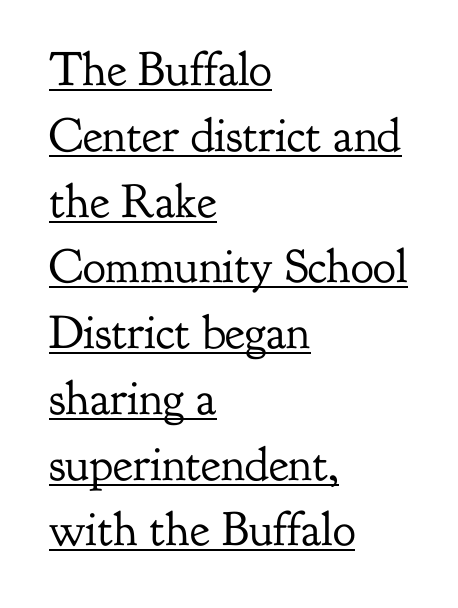
{"serif": "yes", "italic": "no", "bold": "no", "weight": "regular", "width": "normal", "stroke_contrast": "low", "x_height": "small", "monospaced": "no", "underline": "yes", "align": "left", "line_spacing": "normal", "line_spacing_ratio": 1.37, "letter_spacing": "normal", "letter_spacing_em": 0.0, "glyph_px": 48}
